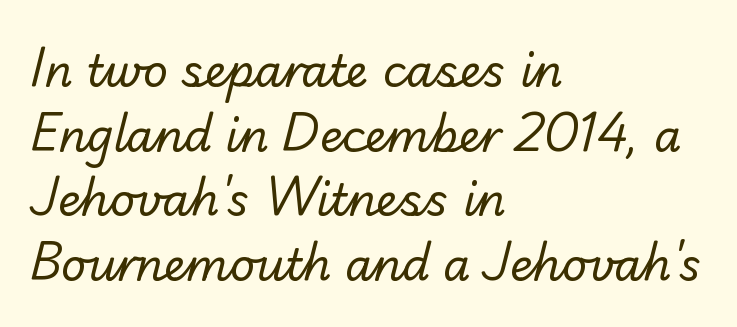
Q: Is the text bold? A: No.
Q: Is the typeface a serif or a sans-serif typeface? A: Sans-serif.
Q: Is the text underlined? A: No.
Q: How is the paragraph aligned? A: Left-aligned.
Q: Is the spacing between letters normal or unusually wide? A: Normal.
Q: Is the spacing between lines tight, normal or loose? A: Normal.
Q: Width (condensed, normal, or wide)? A: Normal.
Q: Stroke contrast? A: Low.
Q: x-height? A: Small.
Q: Monospaced? A: No.
